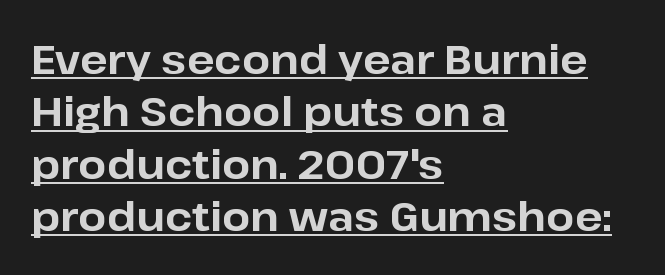
{"serif": "no", "italic": "no", "bold": "yes", "weight": "bold", "width": "normal", "stroke_contrast": "low", "x_height": "medium", "monospaced": "no", "underline": "yes", "align": "left", "line_spacing": "normal", "line_spacing_ratio": 1.31, "letter_spacing": "normal", "letter_spacing_em": 0.0, "glyph_px": 40}
